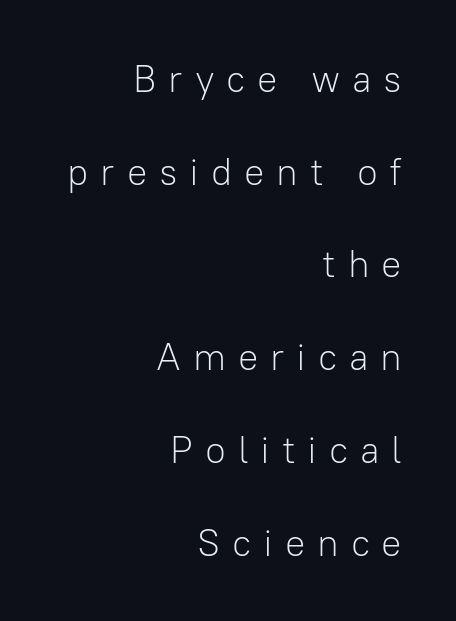
{"serif": "no", "italic": "no", "bold": "no", "weight": "light", "width": "normal", "stroke_contrast": "low", "x_height": "medium", "monospaced": "no", "underline": "no", "align": "right", "line_spacing": "loose", "line_spacing_ratio": 2.44, "letter_spacing": "wide", "letter_spacing_em": 0.31, "glyph_px": 38}
